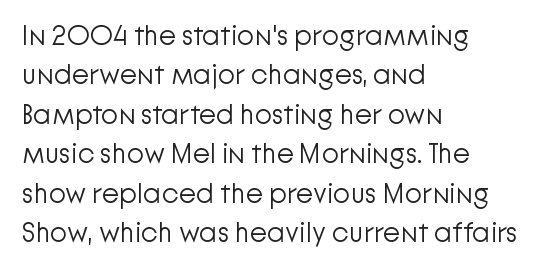
The image shows 28 px light sans-serif type, upright; set left-aligned, normal line spacing (1.41x), normal letter spacing, not underlined; low stroke contrast and a medium x-height.
